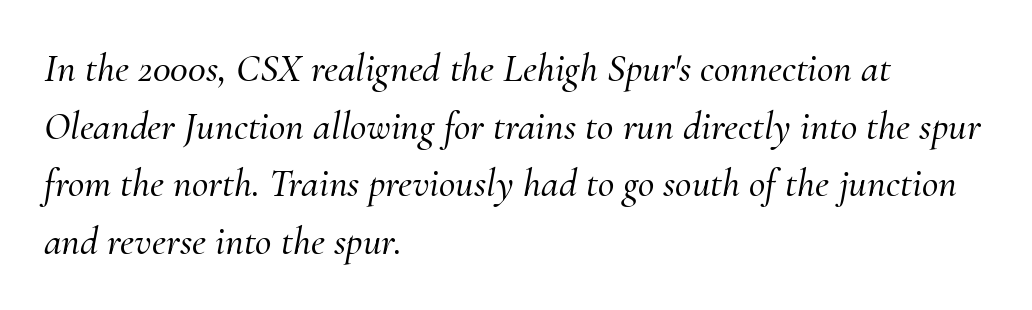
The face used here has a pronounced slope to its letters. The foot of each line stays bare and open. Summary of vertical rhythm: regular, with standard interline spacing. Font category for this specimen: serif. Proportional: the letters do not fall into vertical columns. Tracking value appears to be zero — textbook default spacing.
